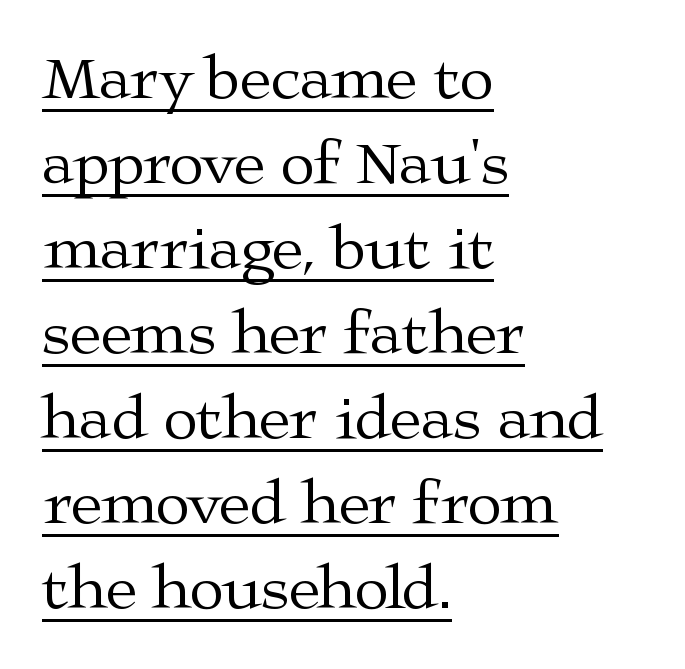
The image shows 63 px regular-weight, wide serif type, upright; set left-aligned, normal line spacing (1.35x), normal letter spacing, underlined; medium stroke contrast and a medium x-height.
